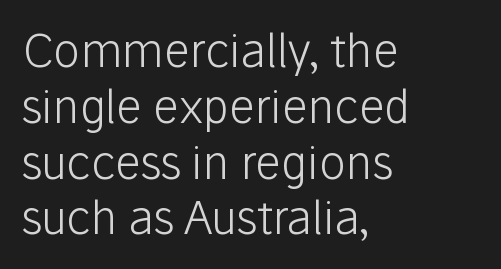
{"serif": "no", "italic": "no", "bold": "no", "weight": "light", "width": "normal", "stroke_contrast": "low", "x_height": "medium", "monospaced": "no", "underline": "no", "align": "left", "line_spacing_ratio": 1.24, "letter_spacing": "normal", "letter_spacing_em": 0.0, "glyph_px": 45}
